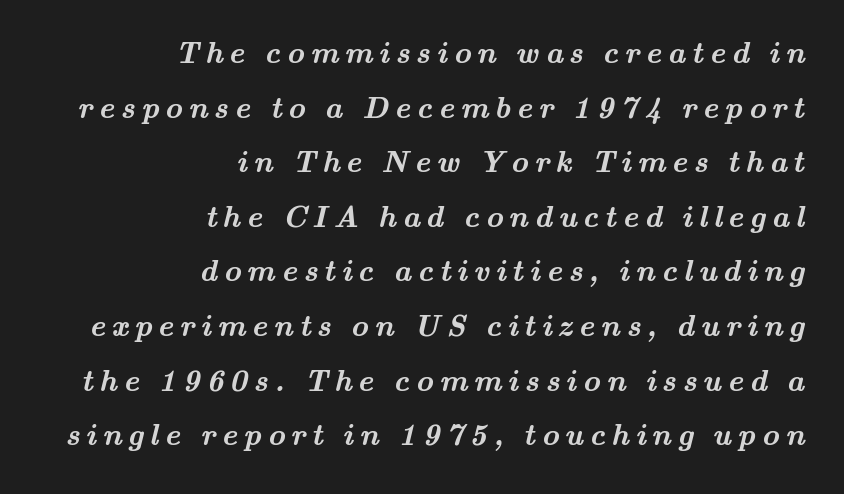
Q: Is the text bold? A: Yes.
Q: Is the typeface a serif or a sans-serif typeface? A: Serif.
Q: Is the text underlined? A: No.
Q: How is the paragraph aligned? A: Right-aligned.
Q: Is the spacing between letters normal or unusually wide? A: Unusually wide.
Q: Width (condensed, normal, or wide)? A: Wide.
Q: Stroke contrast? A: Medium.
Q: x-height? A: Small.
Q: Monospaced? A: No.
